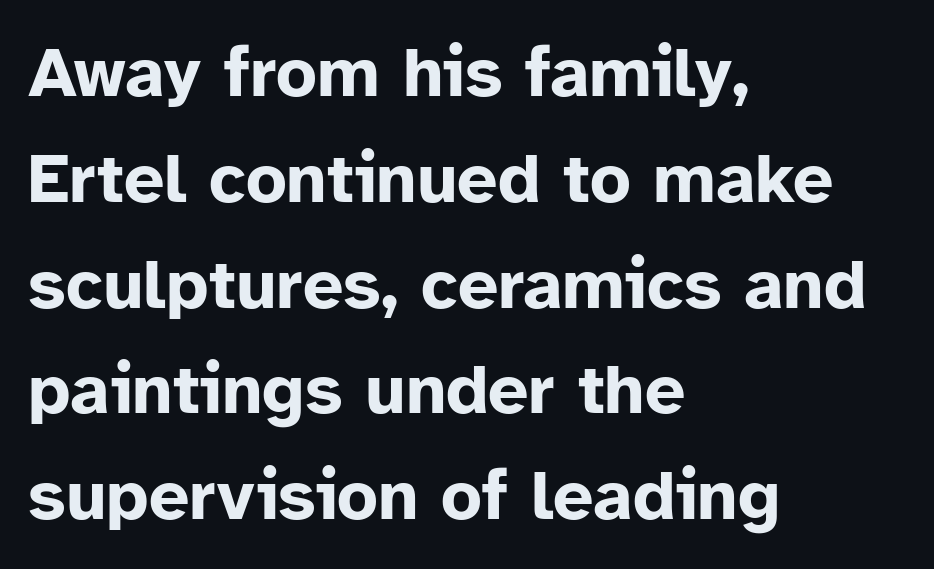
Q: Is the text bold? A: Yes.
Q: Is the text italic (slanted)? A: No, it is upright.
Q: Is the typeface a serif or a sans-serif typeface? A: Sans-serif.
Q: Is the text underlined? A: No.
Q: How is the paragraph aligned? A: Left-aligned.
Q: Is the spacing between letters normal or unusually wide? A: Normal.
Q: Is the spacing between lines tight, normal or loose? A: Normal.
Q: Width (condensed, normal, or wide)? A: Normal.
Q: Stroke contrast? A: Low.
Q: x-height? A: Medium.
Q: Monospaced? A: No.
